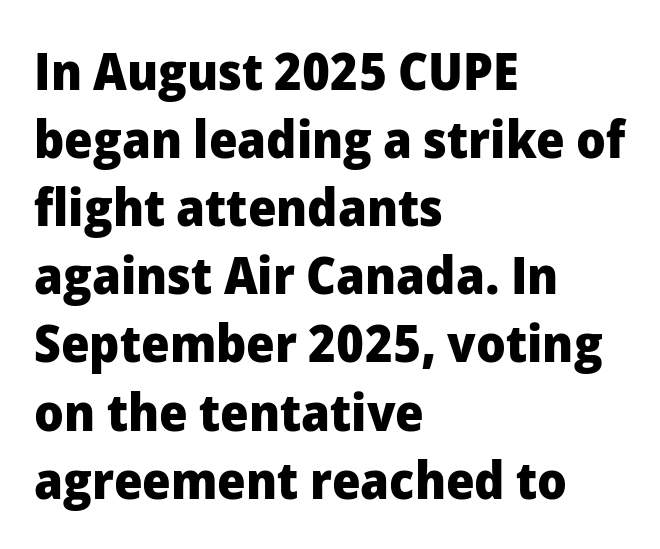
A full-strength bold gives these letters their thick strokes. The letterforms sit shoulder to shoulder at normal distance. You could not count columns in this text — the font is proportionally spaced. These lines are composed in type without serifs. The setting favours the left margin, as ordinary paragraphs usually do.
